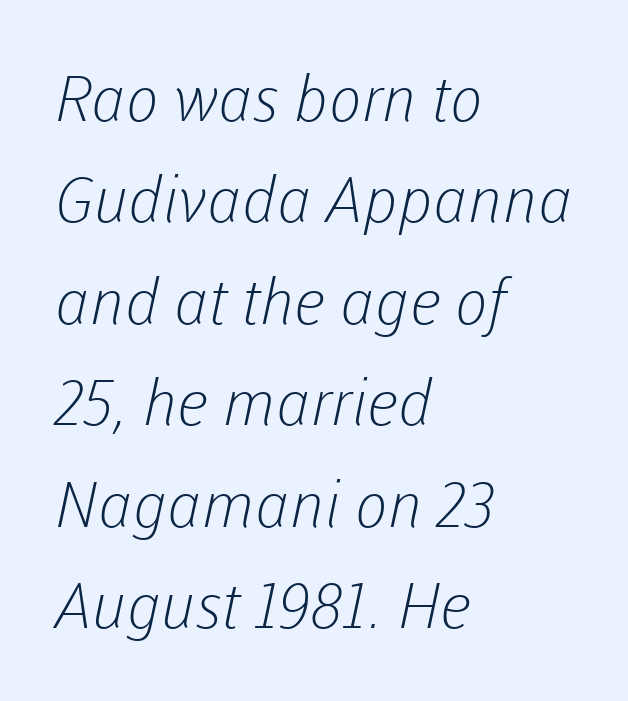
The image shows 63 px light sans-serif type; set left-aligned, normal line spacing (1.61x), normal letter spacing, not underlined; low stroke contrast and a medium x-height.
